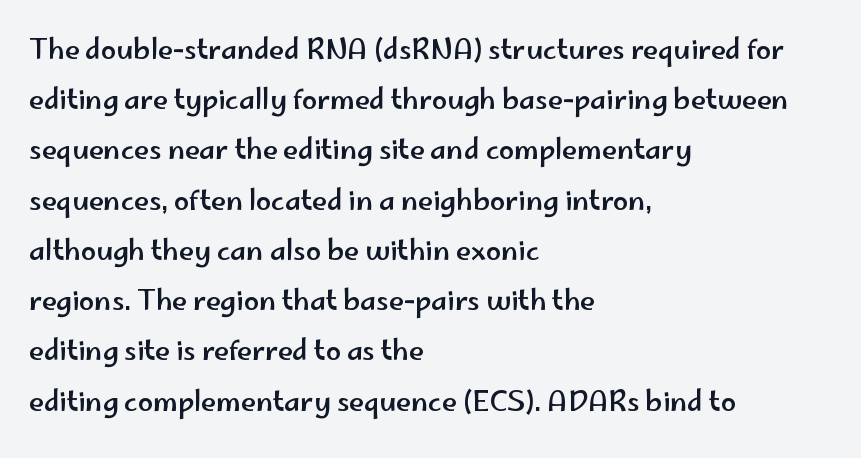
The image shows 27 px text type, upright; set left-aligned, line spacing 1.86x, normal letter spacing, not underlined.
